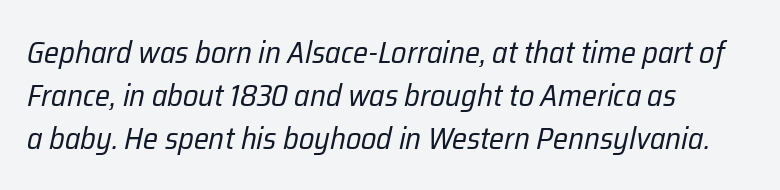
Q: Is the text bold? A: No.
Q: Is the text italic (slanted)? A: Yes, it leans right by about 12 degrees.
Q: Is the text underlined? A: No.
Q: How is the paragraph aligned? A: Left-aligned.
Q: Is the spacing between letters normal or unusually wide? A: Normal.
Q: Is the spacing between lines tight, normal or loose? A: Normal.
Q: Width (condensed, normal, or wide)? A: Condensed.
Q: Stroke contrast? A: Low.
Q: x-height? A: Medium.
Q: Monospaced? A: No.
